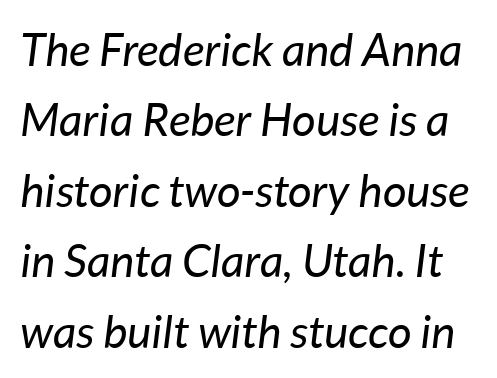
When letters slant like this, we call the style italic. Rule under the text: the space is simply empty. The passage shown stacks its lines at a standard gap. The rendering uses natural spacing where letterforms have individual widths.
